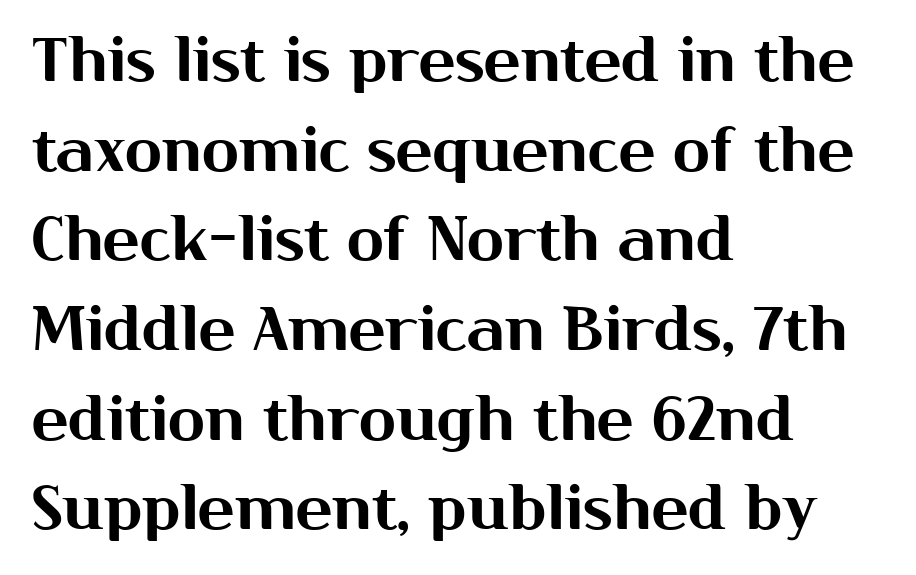
The axis of the letterforms is exactly vertical. Leading matches the norm, producing a regular column. This sample has the flowing, uneven cadence of proportional lettering. No word sits above an underline. Caption: standard tracking, unaltered. No feet cap the strokes, marking this as sans-serif type.
